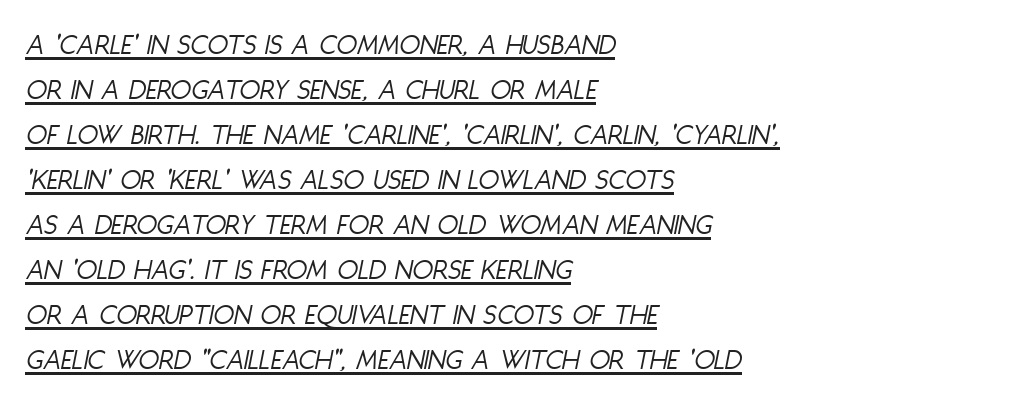
{"italic": "yes", "lean": "right", "slant_degrees": 11, "bold": "no", "weight": "light", "width": "condensed", "stroke_contrast": "low", "x_height": "large", "monospaced": "no", "underline": "yes", "align": "left", "line_spacing": "normal", "line_spacing_ratio": 1.5, "letter_spacing": "normal", "letter_spacing_em": 0.0, "glyph_px": 30}
